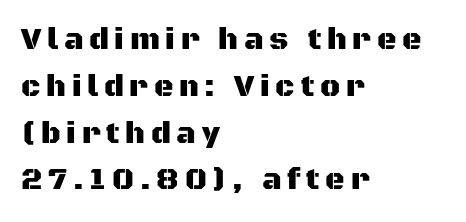
The image shows 30 px sans-serif type, upright; set left-aligned, normal line spacing (1.56x), not underlined; medium stroke contrast and a large x-height.
